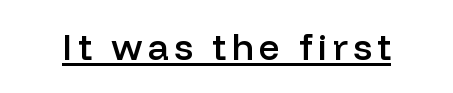
Q: Is the text bold? A: Semi-bold.
Q: Is the text italic (slanted)? A: No, it is upright.
Q: Is the typeface a serif or a sans-serif typeface? A: Sans-serif.
Q: Is the text underlined? A: Yes.
Q: Width (condensed, normal, or wide)? A: Normal.
Q: Stroke contrast? A: Low.
Q: x-height? A: Medium.
Q: Monospaced? A: No.
